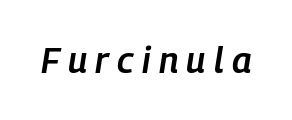
{"italic": "yes", "lean": "right", "slant_degrees": 9, "bold": "semi", "weight": "semibold", "width": "condensed", "stroke_contrast": "low", "x_height": "medium", "monospaced": "no", "underline": "no", "letter_spacing": "wide", "letter_spacing_em": 0.23, "glyph_px": 36}
